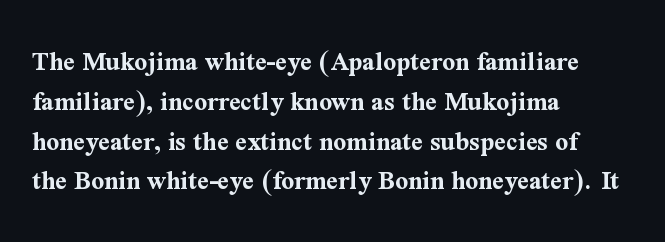
{"serif": "yes", "italic": "no", "bold": "yes", "weight": "bold", "width": "normal", "stroke_contrast": "medium", "x_height": "medium", "monospaced": "no", "underline": "no", "align": "left", "line_spacing": "normal", "line_spacing_ratio": 1.42, "letter_spacing": "normal", "letter_spacing_em": 0.0, "glyph_px": 28}
